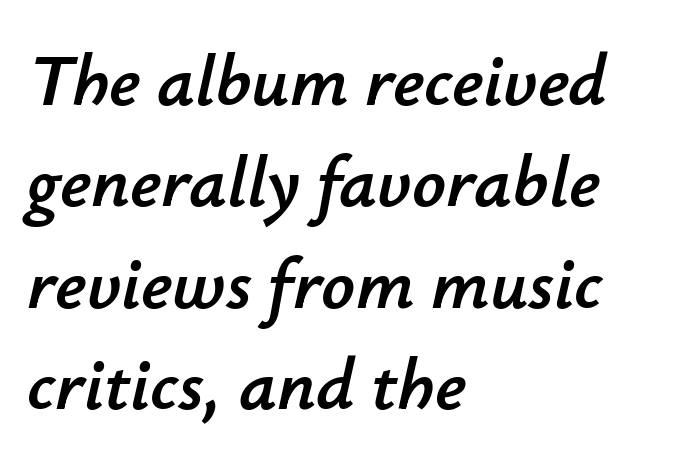
Q: Is the text italic (slanted)? A: Yes, it leans right by about 12 degrees.
Q: Is the text underlined? A: No.
Q: How is the paragraph aligned? A: Left-aligned.
Q: Is the spacing between letters normal or unusually wide? A: Normal.
Q: Is the spacing between lines tight, normal or loose? A: Normal.
Q: Width (condensed, normal, or wide)? A: Normal.
Q: Stroke contrast? A: Low.
Q: x-height? A: Small.
Q: Monospaced? A: No.
